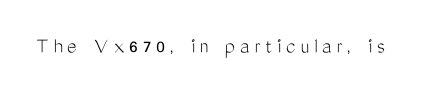
The image shows 23 px text type, upright; set unusually wide letter spacing (+0.21 em), not underlined.
